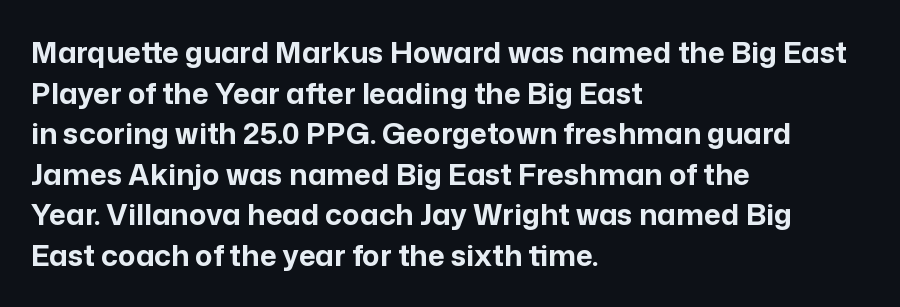
Q: Is the text bold? A: Yes.
Q: Is the text italic (slanted)? A: No, it is upright.
Q: Is the typeface a serif or a sans-serif typeface? A: Sans-serif.
Q: Is the text underlined? A: No.
Q: How is the paragraph aligned? A: Left-aligned.
Q: Is the spacing between letters normal or unusually wide? A: Normal.
Q: Is the spacing between lines tight, normal or loose? A: Normal.
Q: Width (condensed, normal, or wide)? A: Normal.
Q: Stroke contrast? A: Low.
Q: x-height? A: Medium.
Q: Monospaced? A: No.
